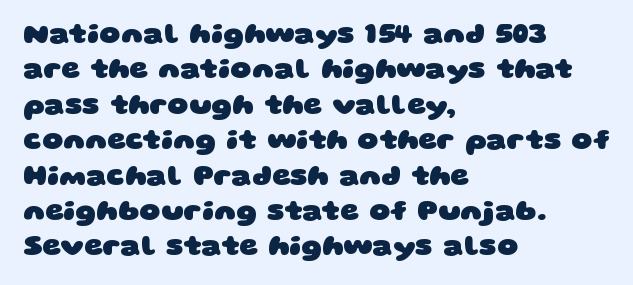
This rendering features lettering with no underline. Inter-character spacing is left at the font's built-in metrics. The rendering shows plain stroke endings on the letterforms — a sans-serif design. The typesetter chose a ragged-right arrangement here.
